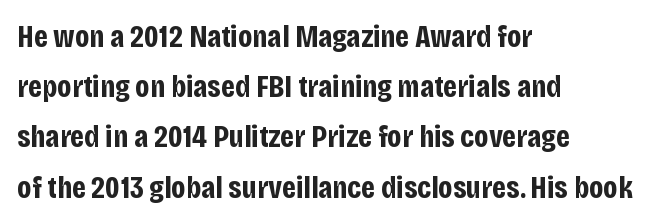
When letters stand straight like this, we call the style roman or upright. These lines are set flush left with a ragged right edge. A typesetter would label this face a sans. Look at the stroke-to-counter ratio: heavy, a bold. The foot of each line stays bare and open.
